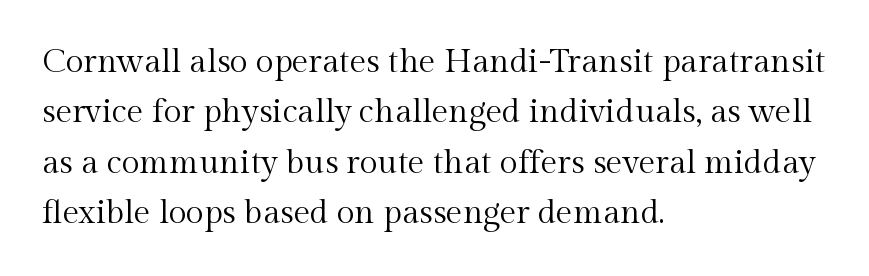
{"serif": "yes", "italic": "no", "bold": "no", "weight": "regular", "width": "normal", "x_height": "medium", "monospaced": "no", "underline": "no", "align": "left", "line_spacing": "normal", "line_spacing_ratio": 1.53, "letter_spacing": "normal", "letter_spacing_em": 0.0, "glyph_px": 33}
